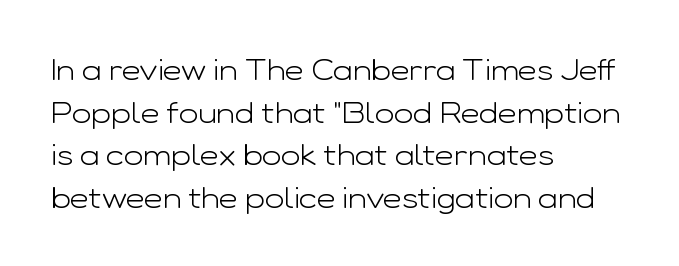
{"serif": "no", "italic": "no", "bold": "no", "weight": "light", "width": "wide", "stroke_contrast": "low", "x_height": "medium", "monospaced": "no", "underline": "no", "align": "left", "line_spacing": "normal", "line_spacing_ratio": 1.47, "letter_spacing": "normal", "letter_spacing_em": 0.0, "glyph_px": 29}
